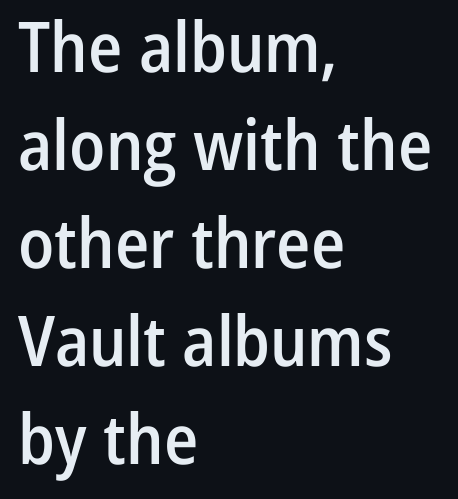
The face used here is a semibold: visibly heavier than regular, lighter than bold. The block of text has a typical density, with ordinary space between rows. No italicization has been applied; the sample stays upright. Are there feet on the stems? There aren't — it's a sans. The tracking reads as untouched default to a designer's eye.
